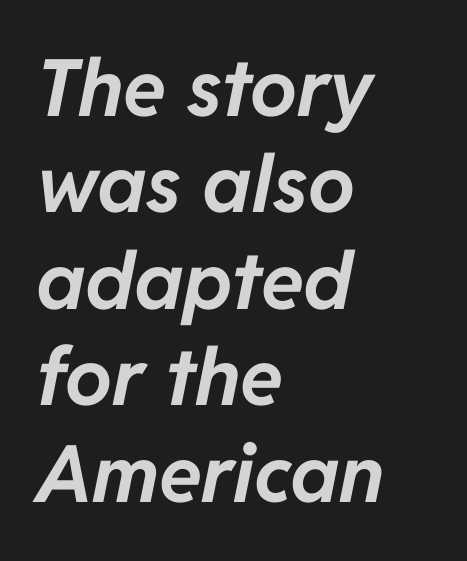
{"italic": "yes", "lean": "right", "slant_degrees": 11, "bold": "yes", "weight": "bold", "width": "normal", "stroke_contrast": "low", "x_height": "medium", "monospaced": "no", "underline": "no", "align": "left", "line_spacing_ratio": 1.22, "letter_spacing": "normal", "letter_spacing_em": 0.0, "glyph_px": 79}
